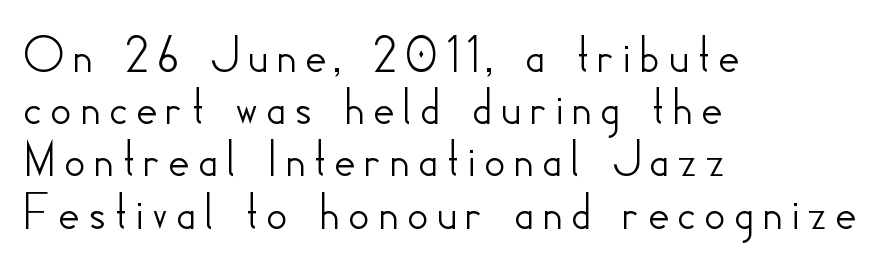
Q: Is the text italic (slanted)? A: No, it is upright.
Q: Is the typeface a serif or a sans-serif typeface? A: Sans-serif.
Q: Is the text underlined? A: No.
Q: How is the paragraph aligned? A: Left-aligned.
Q: Is the spacing between lines tight, normal or loose? A: Tight.
Q: Width (condensed, normal, or wide)? A: Normal.
Q: Stroke contrast? A: Low.
Q: x-height? A: Small.
Q: Monospaced? A: No.
